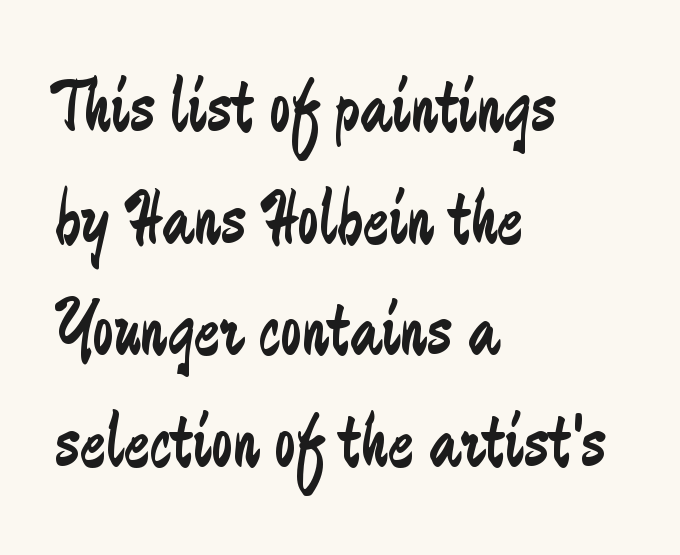
{"serif": "no", "bold": "no", "weight": "regular", "width": "condensed", "stroke_contrast": "low", "x_height": "small", "monospaced": "no", "underline": "no", "align": "left", "line_spacing": "normal", "line_spacing_ratio": 1.45, "letter_spacing": "normal", "letter_spacing_em": 0.0, "glyph_px": 77}
